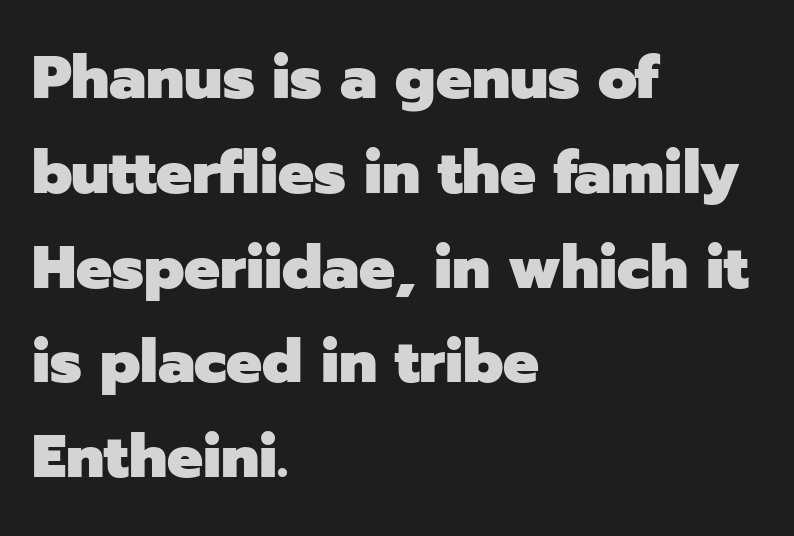
Typographically, this falls in the sans-serif category. The lines in this sample share a left origin and differ only in where they stop. Every stem runs plumb, perpendicular to the baseline. The tracking reads as untouched default to a designer's eye. One glance says typical: line gaps are just what's usual. Strokes here are thick enough to call this a true bold.
